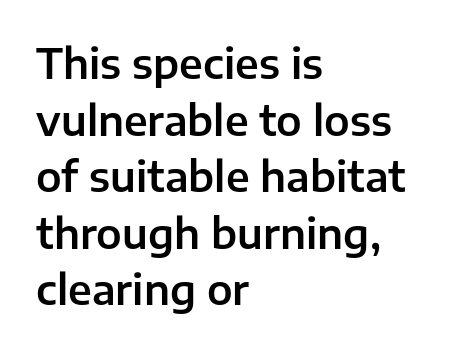
Q: Is the text italic (slanted)? A: No, it is upright.
Q: Is the typeface a serif or a sans-serif typeface? A: Sans-serif.
Q: Is the text underlined? A: No.
Q: How is the paragraph aligned? A: Left-aligned.
Q: Is the spacing between letters normal or unusually wide? A: Normal.
Q: Is the spacing between lines tight, normal or loose? A: Normal.
Q: Width (condensed, normal, or wide)? A: Normal.
Q: Stroke contrast? A: Low.
Q: x-height? A: Medium.
Q: Monospaced? A: No.
